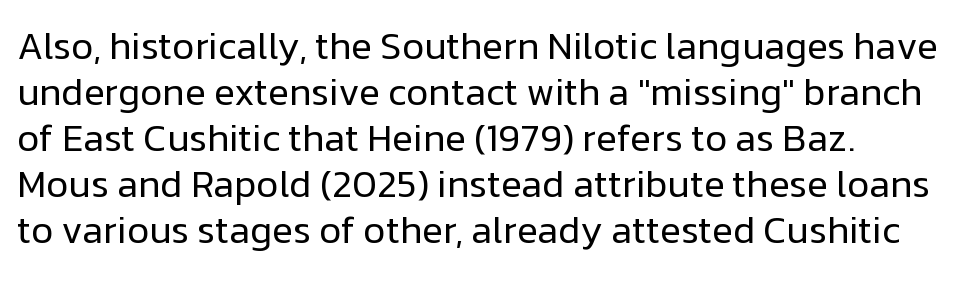
Students, note that the glyphs here touch the page at normal intervals. Nothing heavy about these letters — not bold at all. Bare-footed words on every line. Is this a sans? Yes — the strokes have no serifs. Each letter keeps its own natural width here, so spacing adapts to shape.
